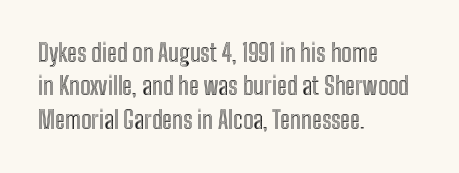
{"italic": "no", "underline": "no", "align": "left", "line_spacing": "normal", "line_spacing_ratio": 1.39, "letter_spacing": "normal", "letter_spacing_em": 0.0, "glyph_px": 24}
